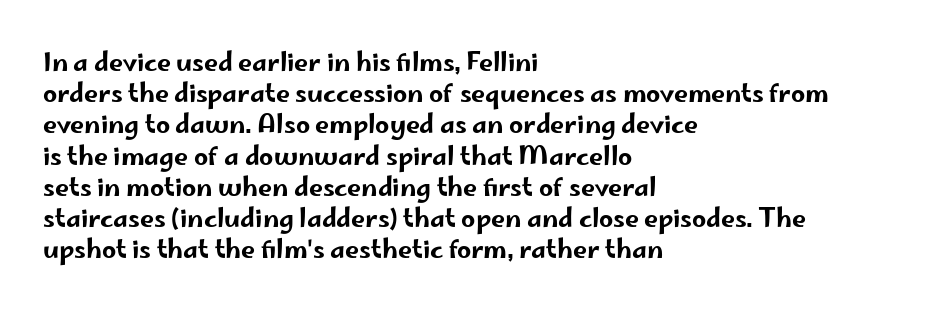
If you drew a line through each stem, it would be perfectly vertical. Leading: standard. The setting favours the left margin, as ordinary paragraphs usually do. Nobody touched the tracking dial on this one. Lines of text with bare space underneath.
